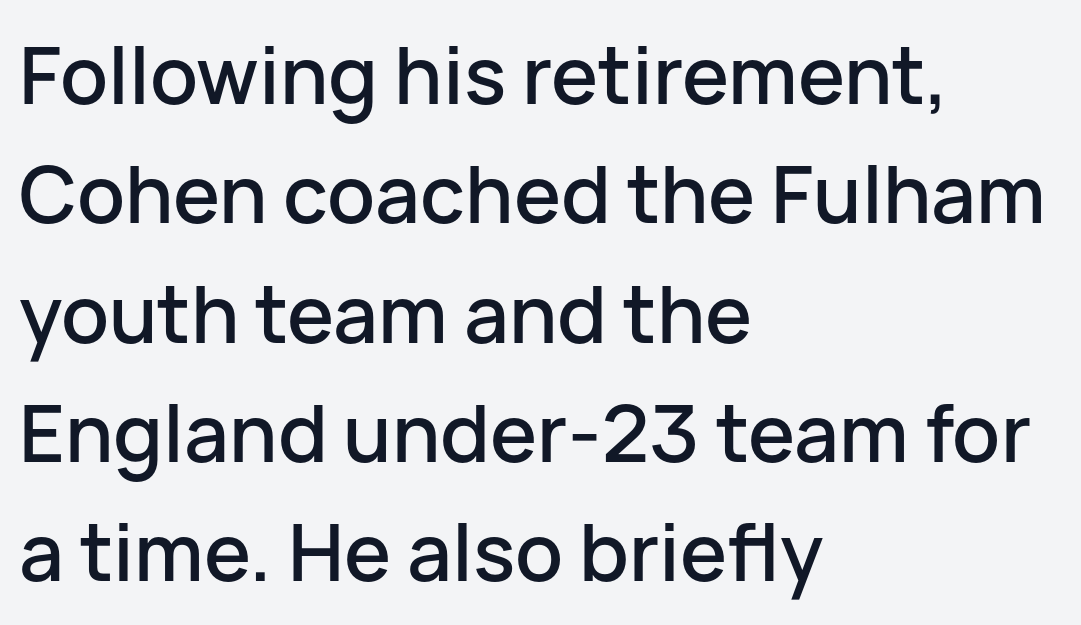
Q: Is the text italic (slanted)? A: No, it is upright.
Q: Is the typeface a serif or a sans-serif typeface? A: Sans-serif.
Q: Is the text underlined? A: No.
Q: How is the paragraph aligned? A: Left-aligned.
Q: Is the spacing between letters normal or unusually wide? A: Normal.
Q: Is the spacing between lines tight, normal or loose? A: Normal.
Q: Width (condensed, normal, or wide)? A: Normal.
Q: Stroke contrast? A: Low.
Q: x-height? A: Medium.
Q: Monospaced? A: No.
